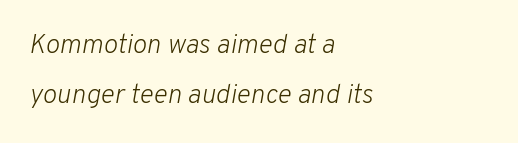
On a weight scale, this lands at 450 or below. Underline: absent. Slant detected: the letters are inclined. A typesetter would call this zero additional tracking. The typesetter chose a ragged-right arrangement here.
